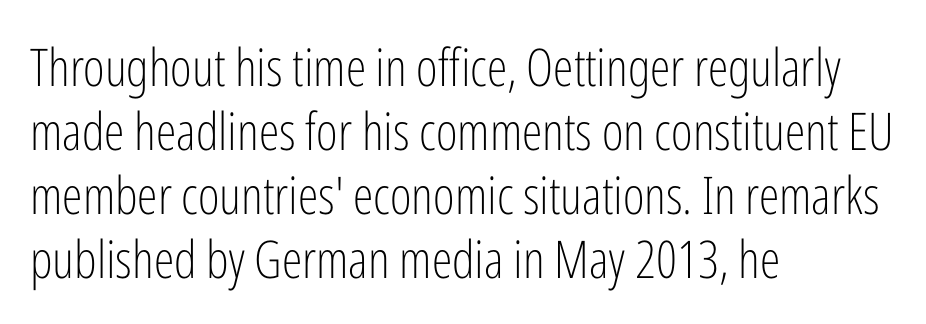
Q: Is the text bold? A: No.
Q: Is the text italic (slanted)? A: No, it is upright.
Q: Is the typeface a serif or a sans-serif typeface? A: Sans-serif.
Q: Is the text underlined? A: No.
Q: How is the paragraph aligned? A: Left-aligned.
Q: Is the spacing between letters normal or unusually wide? A: Normal.
Q: Width (condensed, normal, or wide)? A: Condensed.
Q: Stroke contrast? A: Low.
Q: x-height? A: Medium.
Q: Monospaced? A: No.
